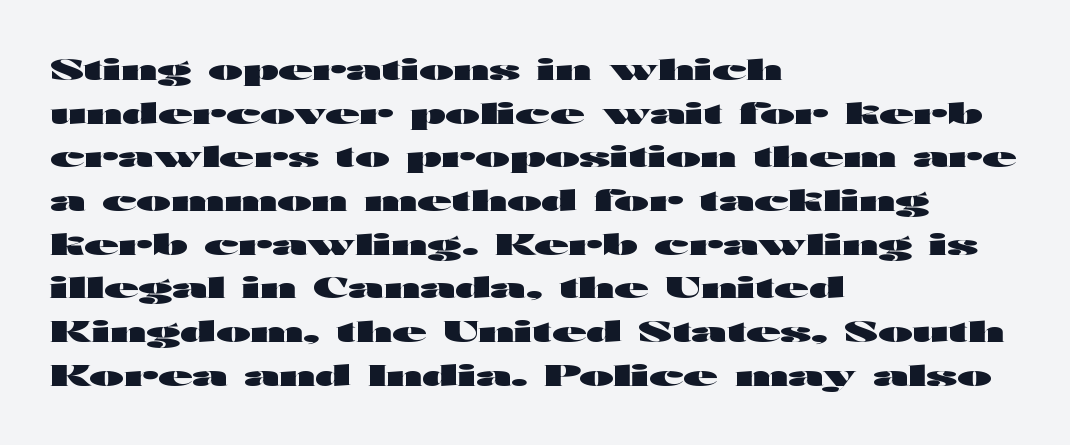
The image shows 28 px heavy, wide sans-serif type, upright; set left-aligned, normal line spacing (1.56x), normal letter spacing, not underlined; high stroke contrast and a medium x-height.
